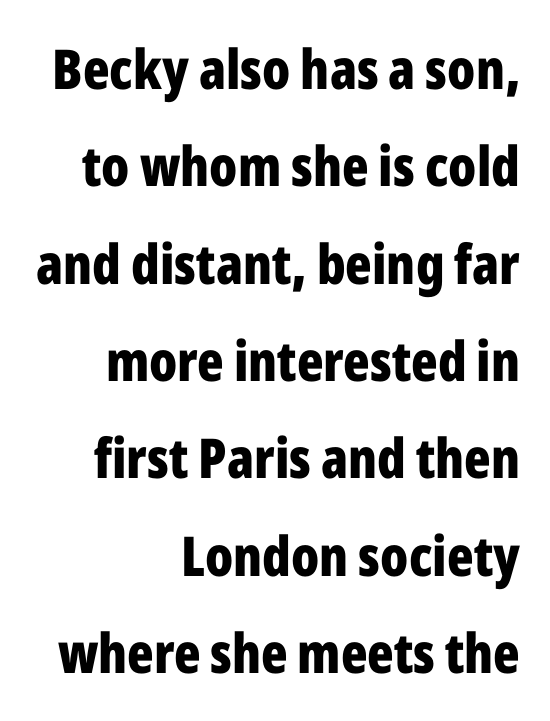
{"serif": "no", "italic": "no", "bold": "yes", "weight": "bold", "width": "condensed", "stroke_contrast": "low", "x_height": "medium", "monospaced": "no", "underline": "no", "align": "right", "line_spacing_ratio": 1.77, "letter_spacing": "normal", "letter_spacing_em": 0.0, "glyph_px": 55}
